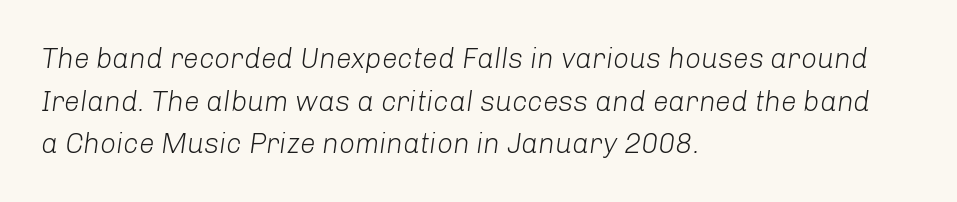
{"italic": "yes", "lean": "right", "slant_degrees": 8, "bold": "no", "weight": "light", "width": "normal", "stroke_contrast": "low", "x_height": "medium", "monospaced": "no", "underline": "no", "align": "left", "line_spacing": "normal", "line_spacing_ratio": 1.52, "letter_spacing": "normal", "letter_spacing_em": 0.0, "glyph_px": 28}
